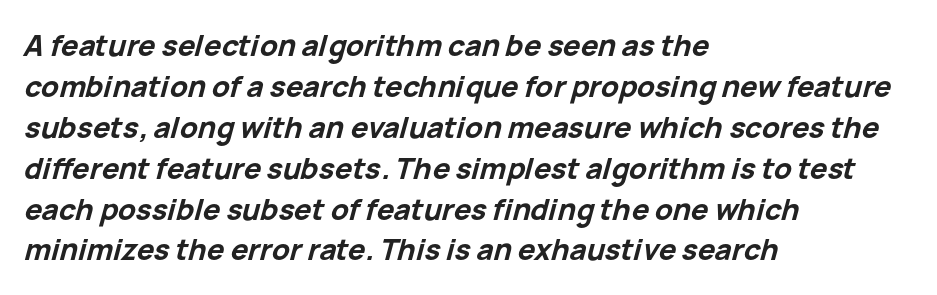
The image shows 29 px bold type, italic (leaning right); set left-aligned, normal line spacing (1.41x), normal letter spacing, not underlined; low stroke contrast and a medium x-height.
